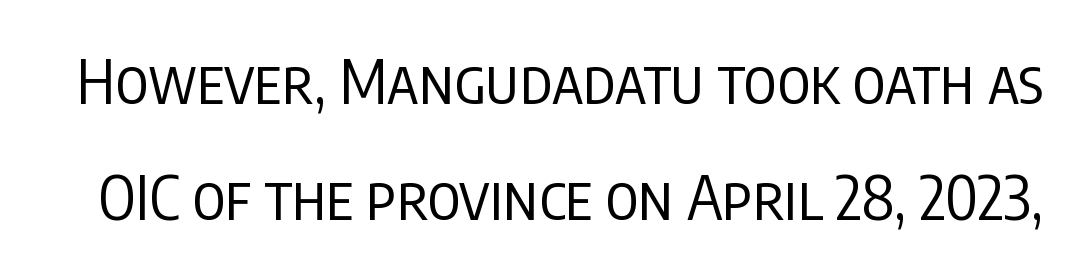
{"serif": "no", "italic": "no", "bold": "no", "weight": "regular", "width": "condensed", "stroke_contrast": "low", "x_height": "large", "monospaced": "no", "underline": "no", "line_spacing": "loose", "line_spacing_ratio": 1.9, "letter_spacing": "normal", "letter_spacing_em": 0.0, "glyph_px": 61}
